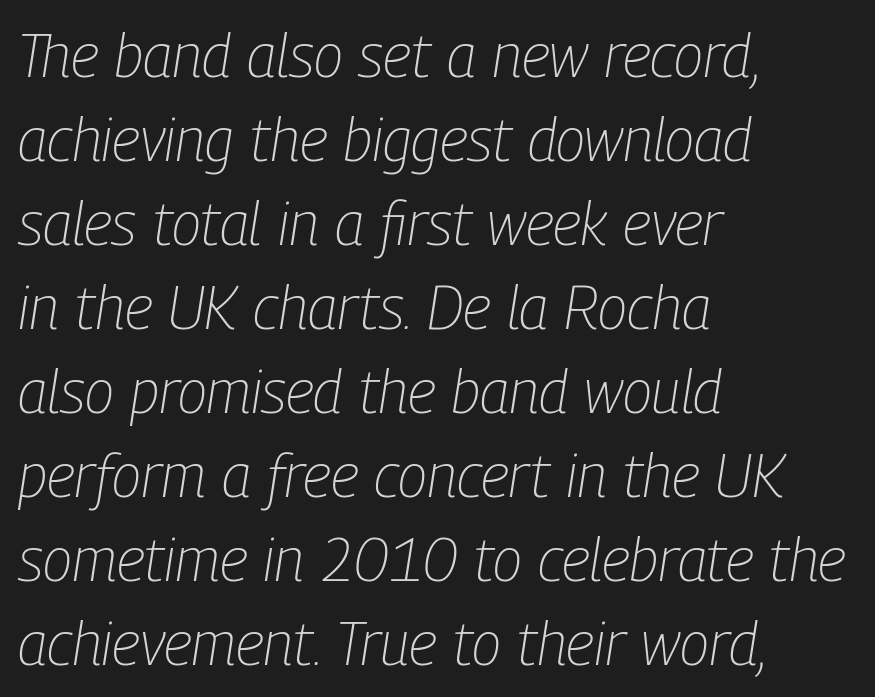
{"italic": "yes", "lean": "right", "slant_degrees": 9, "bold": "no", "weight": "light", "width": "condensed", "stroke_contrast": "low", "x_height": "medium", "monospaced": "no", "underline": "no", "align": "left", "line_spacing": "normal", "line_spacing_ratio": 1.4, "letter_spacing": "normal", "letter_spacing_em": 0.0, "glyph_px": 60}
